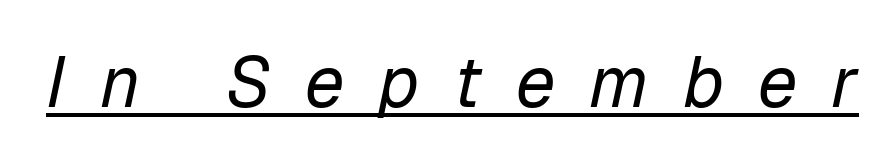
Q: Is the text bold? A: No.
Q: Is the text italic (slanted)? A: Yes, it leans right by about 12 degrees.
Q: Is the text underlined? A: Yes.
Q: Is the spacing between letters normal or unusually wide? A: Unusually wide.
Q: Width (condensed, normal, or wide)? A: Normal.
Q: Stroke contrast? A: Low.
Q: x-height? A: Medium.
Q: Monospaced? A: No.
